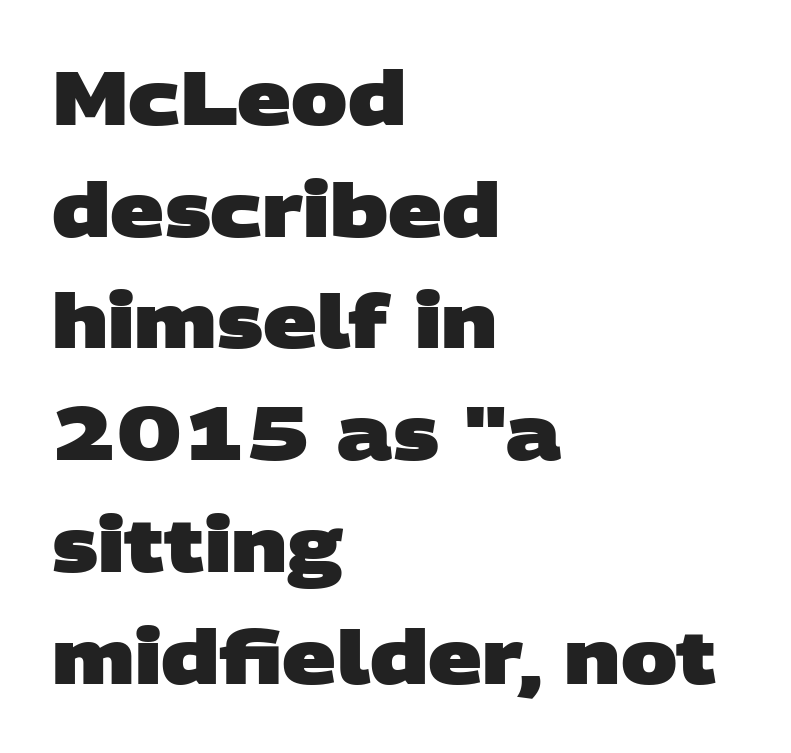
The image shows 75 px heavy, wide sans-serif type; set left-aligned, normal line spacing (1.49x), normal letter spacing, not underlined; low stroke contrast and a large x-height.
